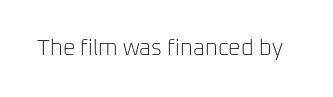
{"italic": "no", "bold": "no", "underline": "no", "letter_spacing": "normal", "letter_spacing_em": 0.0, "glyph_px": 22}
